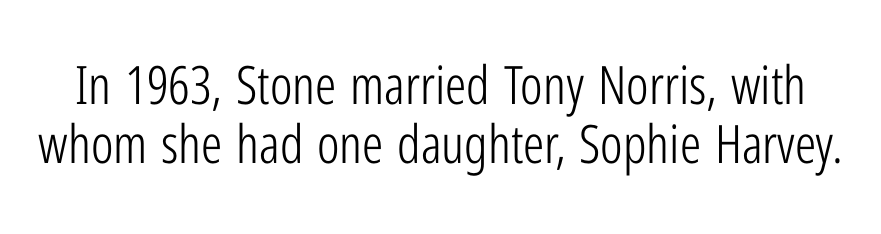
{"serif": "no", "italic": "no", "bold": "no", "weight": "light", "width": "condensed", "stroke_contrast": "low", "x_height": "medium", "monospaced": "no", "underline": "no", "line_spacing": "tight", "line_spacing_ratio": 1.11, "letter_spacing": "normal", "letter_spacing_em": 0.0, "glyph_px": 53}
